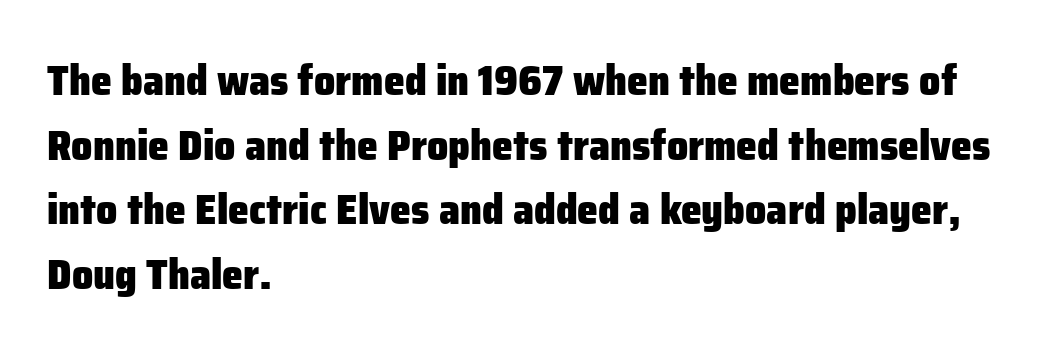
Check the space under the baseline: it is left empty. A typesetter would call this proportional, since set widths differ per character. Does the leading feel generous? No, just average. The type sits square on the baseline with zero lean.
